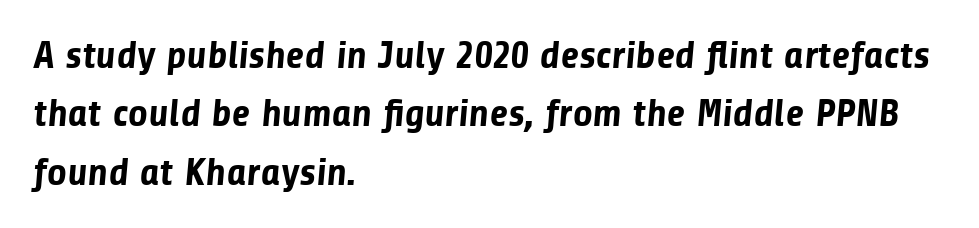
{"serif": "no", "bold": "yes", "weight": "bold", "width": "normal", "stroke_contrast": "low", "x_height": "medium", "monospaced": "no", "underline": "no", "align": "left", "line_spacing": "normal", "line_spacing_ratio": 1.5, "letter_spacing": "normal", "letter_spacing_em": 0.0, "glyph_px": 39}
